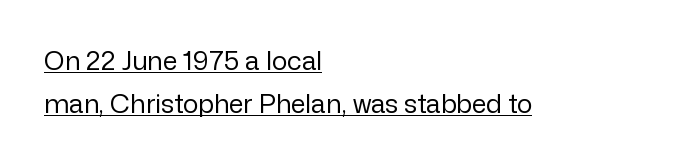
These lines sit exactly where default settings would place them. This rendering uses left alignment, leaving the right contour irregular. The face looks like a standard text weight, possibly lighter. The passage shown has conventional tracking throughout. A roman cut, with each character standing at attention.
